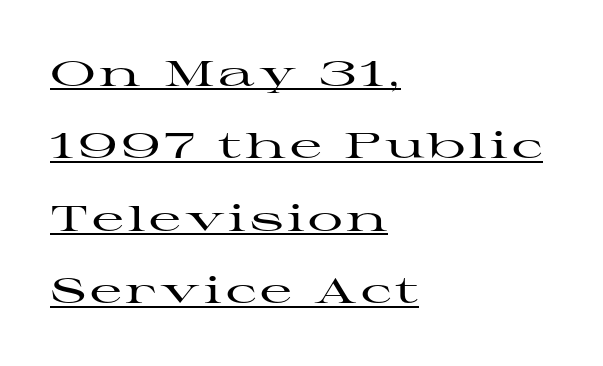
{"serif": "yes", "italic": "no", "width": "wide", "stroke_contrast": "high", "x_height": "medium", "monospaced": "no", "underline": "yes", "align": "left", "line_spacing": "loose", "line_spacing_ratio": 2.07, "glyph_px": 35}
